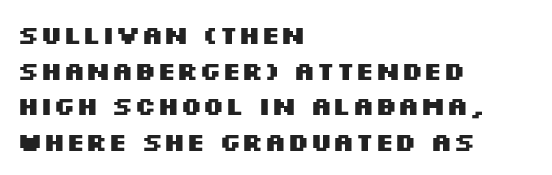
Descenders are the only things crossing below the line. Weight: bold. The tracking reads as untouched default to a designer's eye. A typesetter would mark this as roman, not italic.
